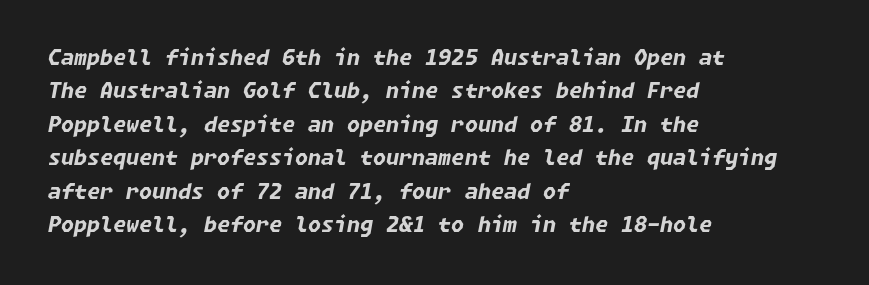
There's an unmistakable incline to the writing here. The gap between lines stays unmarked. All the whitespace from short lines collects on the right. In terms of leading, this rendering sits right in the middle.
